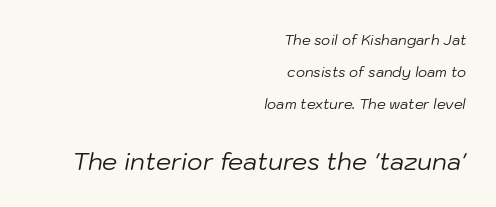
The image shows 24 px text type, italic (leaning right); set right-aligned, loose line spacing (2.28x), normal letter spacing, not underlined; the second (bottom) block is 1.71x larger.
